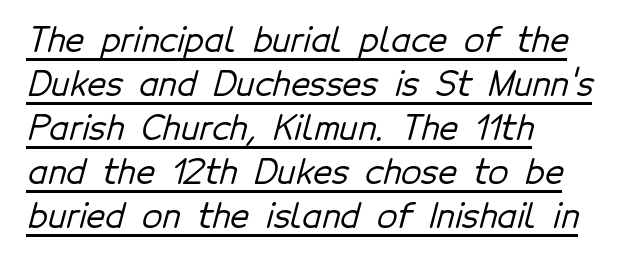
Q: Is the typeface a serif or a sans-serif typeface? A: Sans-serif.
Q: Is the text underlined? A: Yes.
Q: How is the paragraph aligned? A: Left-aligned.
Q: Is the spacing between letters normal or unusually wide? A: Normal.
Q: Is the spacing between lines tight, normal or loose? A: Normal.
Q: Width (condensed, normal, or wide)? A: Normal.
Q: Stroke contrast? A: Low.
Q: x-height? A: Medium.
Q: Monospaced? A: No.
